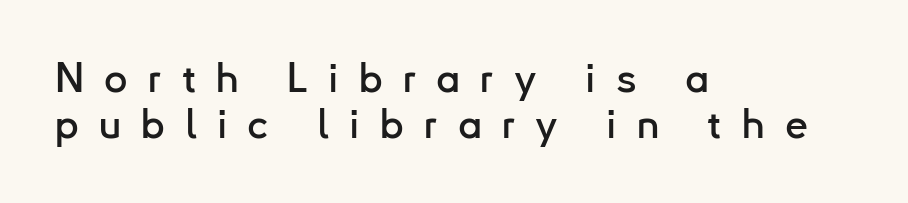
This sample uses expanded letter spacing, leaving extra air between glyphs. This sample trades vertical openness for compactness between lines. The face used here is proportionally spaced, like ordinary book or web type. Compared with a centered layout, this one pins lines to the left instead. The font's upright variant was chosen for this text. The foot of each line stays bare and open.
